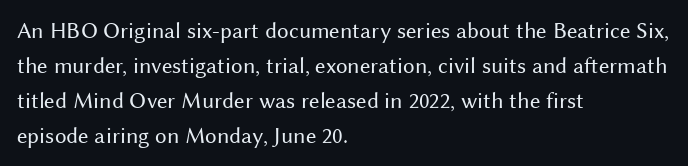
Q: Is the text bold? A: No.
Q: Is the text italic (slanted)? A: No, it is upright.
Q: Is the text underlined? A: No.
Q: How is the paragraph aligned? A: Left-aligned.
Q: Is the spacing between letters normal or unusually wide? A: Normal.
Q: Is the spacing between lines tight, normal or loose? A: Normal.
